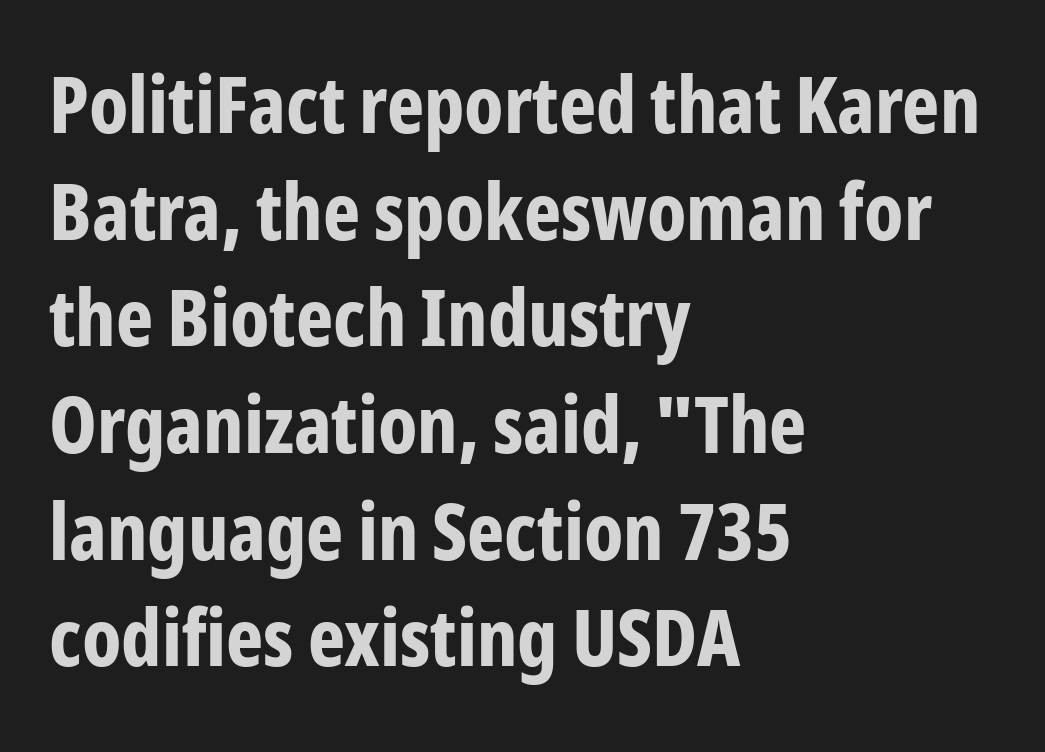
Q: Is the text bold? A: Yes.
Q: Is the text italic (slanted)? A: No, it is upright.
Q: Is the typeface a serif or a sans-serif typeface? A: Sans-serif.
Q: Is the text underlined? A: No.
Q: How is the paragraph aligned? A: Left-aligned.
Q: Is the spacing between letters normal or unusually wide? A: Normal.
Q: Is the spacing between lines tight, normal or loose? A: Normal.
Q: Width (condensed, normal, or wide)? A: Condensed.
Q: Stroke contrast? A: Low.
Q: x-height? A: Medium.
Q: Monospaced? A: No.
